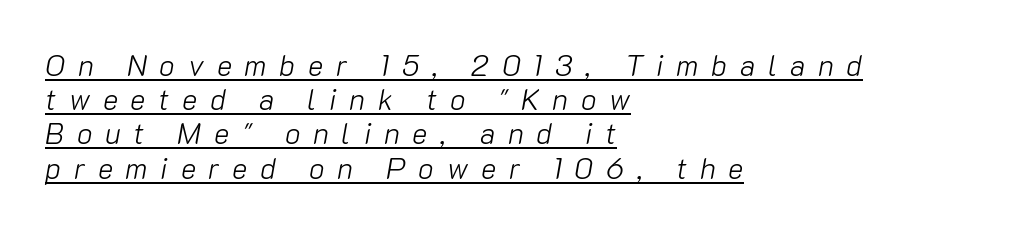
Each stroke keeps to a modest, everyday thickness or less. In terms of letterspacing, this is a distinctly airy, spread setting. If you drew a line through each stem, it would be angled. The ragged edge is on the right, which tells us the setting is flush left. The letters advance in unequal steps, a hallmark of proportional type. Somebody hit Ctrl+U on this one — the words are underlined.
